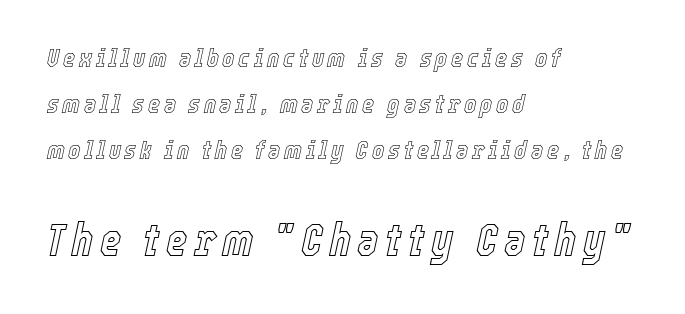
{"italic": "yes", "lean": "right", "slant_degrees": 12, "width": "condensed", "x_height": "medium", "monospaced": "no", "underline": "no", "align": "left", "line_spacing_ratio": 1.76, "larger_block": "second", "size_ratio": 1.77, "glyph_px": 46}
